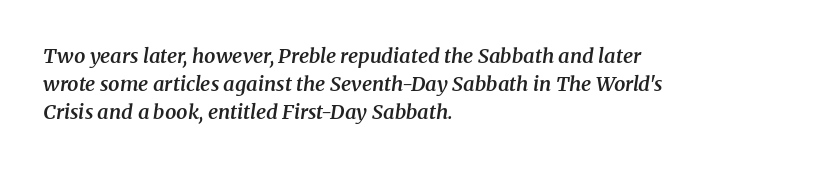
The ragged edge is on the right, which tells us the setting is flush left. Reading down the column, the eye jumps a familiar distance to each next line. Check the space under the baseline: it is left empty. Students, this is semibold: more ink than regular, less than bold. Quick note: italic.
